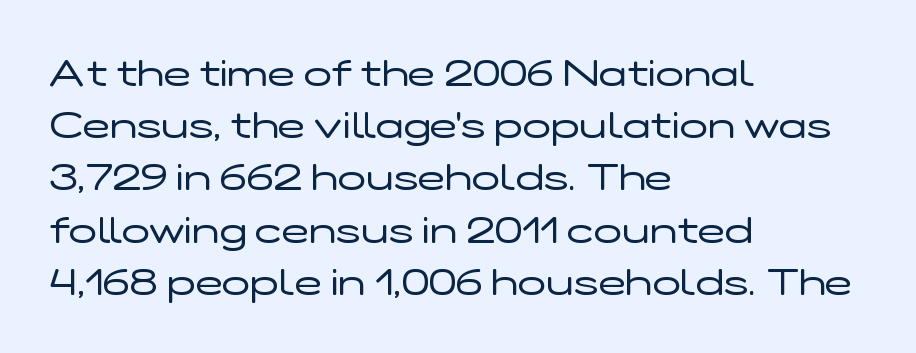
Q: Is the text bold? A: No.
Q: Is the text italic (slanted)? A: No, it is upright.
Q: Is the typeface a serif or a sans-serif typeface? A: Sans-serif.
Q: Is the text underlined? A: No.
Q: How is the paragraph aligned? A: Left-aligned.
Q: Is the spacing between letters normal or unusually wide? A: Normal.
Q: Is the spacing between lines tight, normal or loose? A: Normal.
Q: Width (condensed, normal, or wide)? A: Wide.
Q: Stroke contrast? A: Low.
Q: x-height? A: Medium.
Q: Monospaced? A: No.
